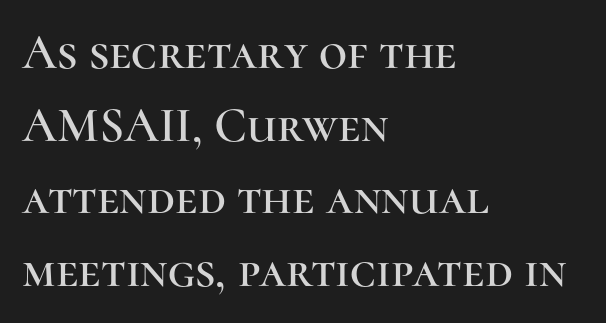
{"serif": "yes", "italic": "no", "width": "normal", "stroke_contrast": "high", "x_height": "medium", "monospaced": "no", "underline": "no", "align": "left", "line_spacing": "normal", "line_spacing_ratio": 1.48, "letter_spacing": "normal", "letter_spacing_em": 0.0, "glyph_px": 49}
